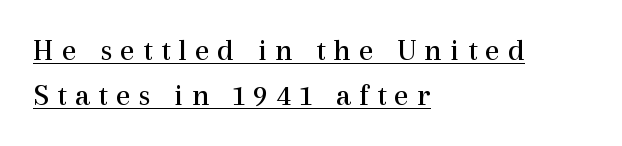
The image shows 31 px regular-weight serif type, upright; set left-aligned, normal line spacing (1.44x), unusually wide letter spacing (+0.27 em), underlined; a medium x-height.
